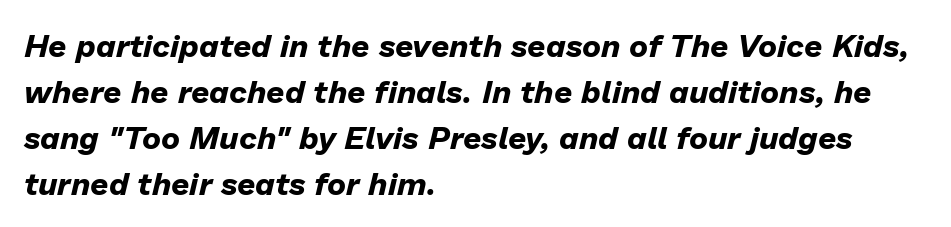
Tall strokes in this sample are angled rather than plumb. Proportional: the letters do not fall into vertical columns. Baseline-to-baseline distance is the conventional proportion of letter height. If you drew a ruler down the left edge, every line would touch it. Honestly, there is no underline to notice here at all.
